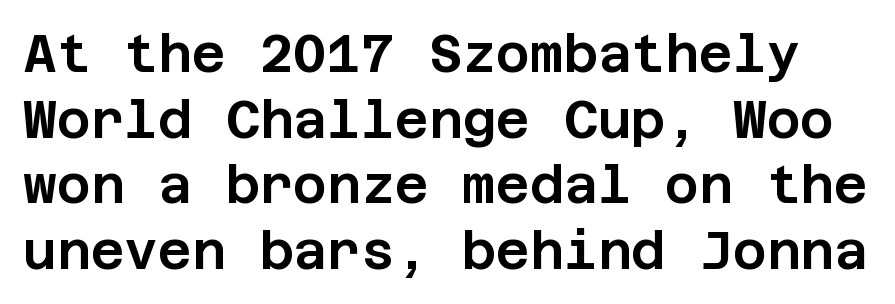
The image shows 52 px sans-serif type, upright; set normal line spacing (1.26x), normal letter spacing, not underlined; low stroke contrast and a large x-height.
